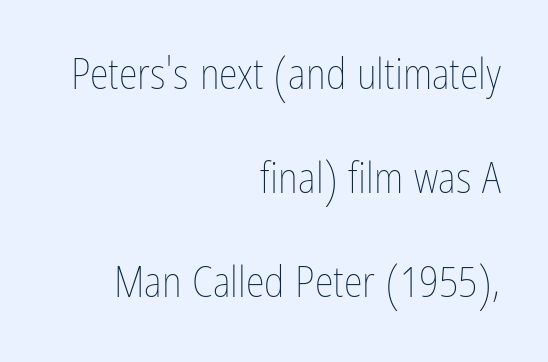
{"italic": "no", "bold": "no", "weight": "thin", "width": "condensed", "stroke_contrast": "low", "x_height": "medium", "monospaced": "no", "underline": "no", "align": "right", "line_spacing": "loose", "line_spacing_ratio": 2.42, "letter_spacing": "normal", "letter_spacing_em": 0.0, "glyph_px": 43}
